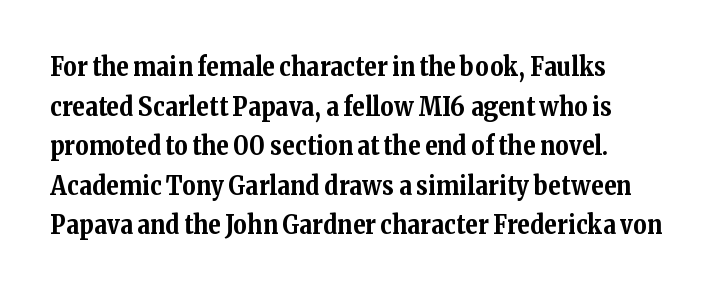
The image shows 26 px bold type, upright; set left-aligned, normal line spacing (1.52x), normal letter spacing, not underlined.
